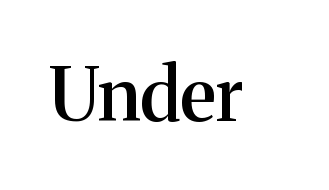
Q: Is the text bold? A: Semi-bold.
Q: Is the text italic (slanted)? A: No, it is upright.
Q: Is the typeface a serif or a sans-serif typeface? A: Serif.
Q: Is the text underlined? A: No.
Q: Is the spacing between letters normal or unusually wide? A: Normal.
Q: Width (condensed, normal, or wide)? A: Normal.
Q: Stroke contrast? A: Medium.
Q: x-height? A: Medium.
Q: Monospaced? A: No.
